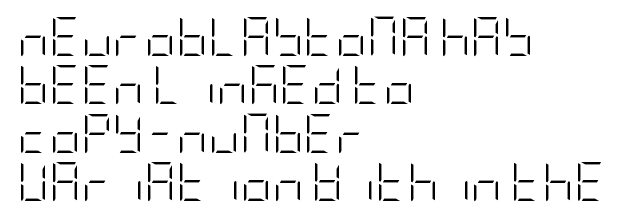
{"serif": "no", "italic": "no", "bold": "no", "weight": "light", "width": "condensed", "stroke_contrast": "low", "x_height": "large", "underline": "no", "align": "left", "line_spacing_ratio": 1.24, "letter_spacing": "normal", "letter_spacing_em": 0.0, "glyph_px": 39}
